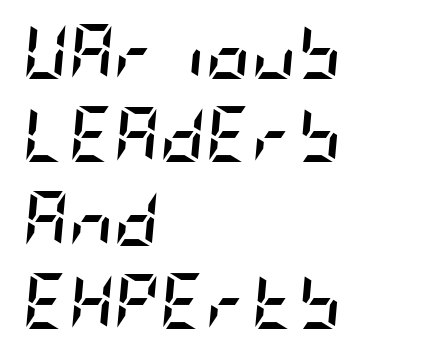
Q: Is the text bold? A: Yes.
Q: Is the text italic (slanted)? A: Yes, it leans right by about 5 degrees.
Q: Is the text underlined? A: No.
Q: How is the paragraph aligned? A: Left-aligned.
Q: Is the spacing between letters normal or unusually wide? A: Normal.
Q: Is the spacing between lines tight, normal or loose? A: Normal.
Q: Width (condensed, normal, or wide)? A: Condensed.
Q: Stroke contrast? A: Low.
Q: x-height? A: Large.
